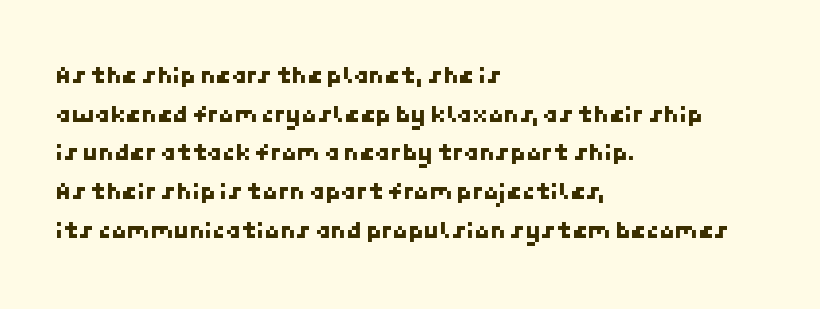
Horizontal alignment here is leftward, the default for most running prose. A typesetter would call this leading conventional body-copy spacing. The rendering keeps characters at their native spacing. Type without underlining.
